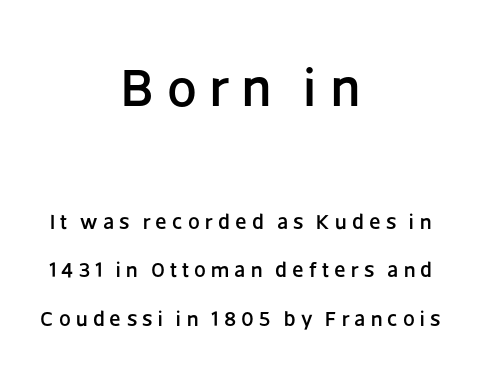
The text block is weighted toward neither margin, spreading evenly from the middle. Note the varied advance widths — an 'i' is clearly narrower than an 'm'. Descender tails drop into unmarked territory. The vertical gap from one line to the next is large.
